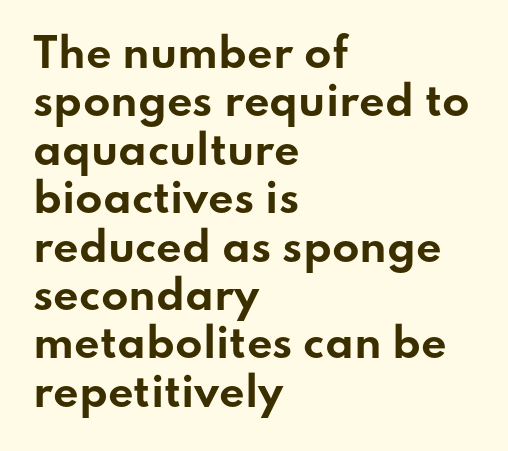
The line texture is even and compact thanks to regular tracking. Do the characters align in a grid? No, the font is proportional. If you drew a ruler down the left edge, every line would touch it. The baseline area is clear. No italicization has been applied; the sample stays upright.
